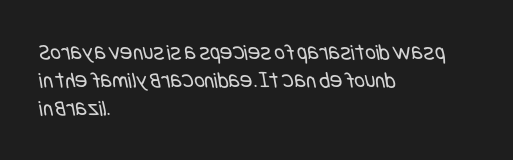
Quick note: underline off. Students, note that the glyphs here touch the page at normal intervals. Vertical stems look standard width or narrower in stroke. These lines are set flush left with a ragged right edge.
